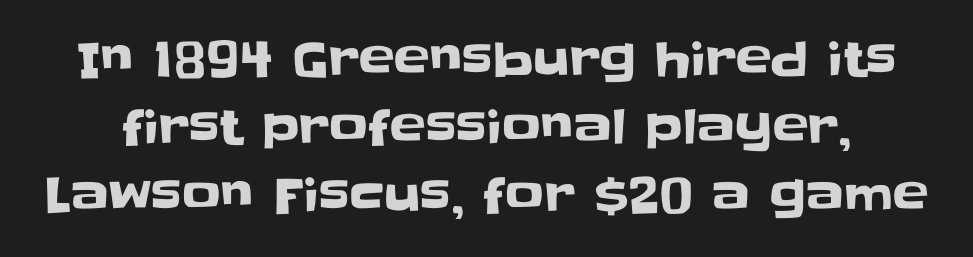
The image shows 48 px sans-serif type, upright; set normal line spacing (1.42x), normal letter spacing, not underlined; low stroke contrast and a large x-height.
